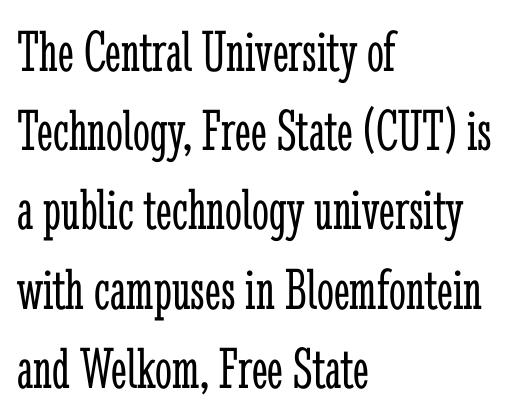
Old-style or modern, the face here clearly has serifs. Stems and bowls with no extra thickness — not bold. Vertically, the passage feels balanced, rows spaced as you'd expect. Every stem runs plumb, perpendicular to the baseline. In CSS terms this would be text-align: left.
